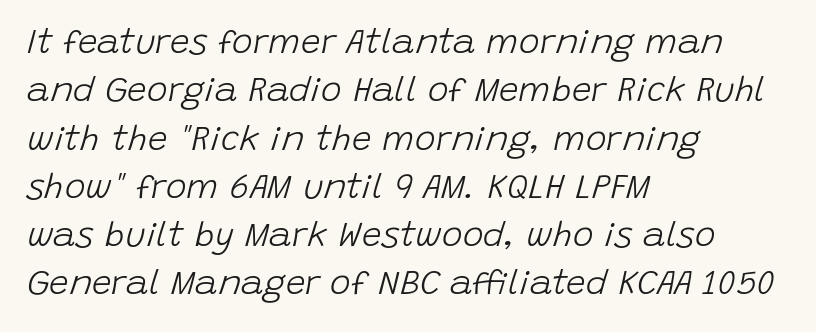
Q: Is the text bold? A: No.
Q: Is the text italic (slanted)? A: Yes, it leans right by about 15 degrees.
Q: Is the text underlined? A: No.
Q: How is the paragraph aligned? A: Left-aligned.
Q: Is the spacing between letters normal or unusually wide? A: Normal.
Q: Is the spacing between lines tight, normal or loose? A: Normal.
Q: Width (condensed, normal, or wide)? A: Normal.
Q: Stroke contrast? A: Low.
Q: x-height? A: Large.
Q: Monospaced? A: No.
